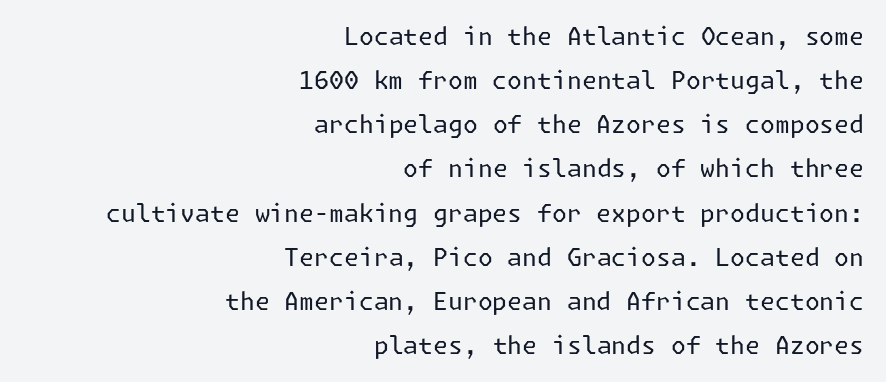
Q: Is the text bold? A: No.
Q: Is the text italic (slanted)? A: No, it is upright.
Q: Is the text underlined? A: No.
Q: How is the paragraph aligned? A: Right-aligned.
Q: Is the spacing between letters normal or unusually wide? A: Normal.
